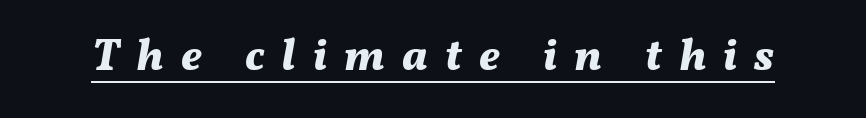
Character widths vary here, with narrow letters taking less room than wide ones. Characters follow at a spacing far wider than the type designer built in. Beneath each row of characters lies a ruled line. Each glyph is drawn with heavy, bold strokes. The axis of the letterforms is tilted away from vertical.
